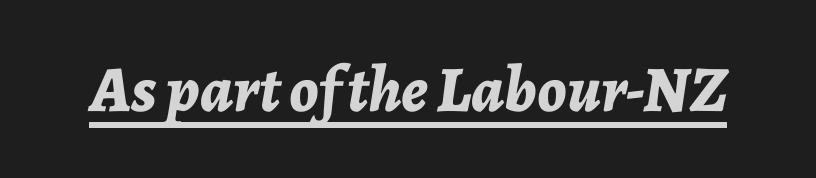
Q: Is the text bold? A: Yes.
Q: Is the text italic (slanted)? A: Yes, it leans right by about 7 degrees.
Q: Is the text underlined? A: Yes.
Q: Is the spacing between letters normal or unusually wide? A: Normal.
Q: Width (condensed, normal, or wide)? A: Normal.
Q: Stroke contrast? A: Low.
Q: x-height? A: Medium.
Q: Monospaced? A: No.
